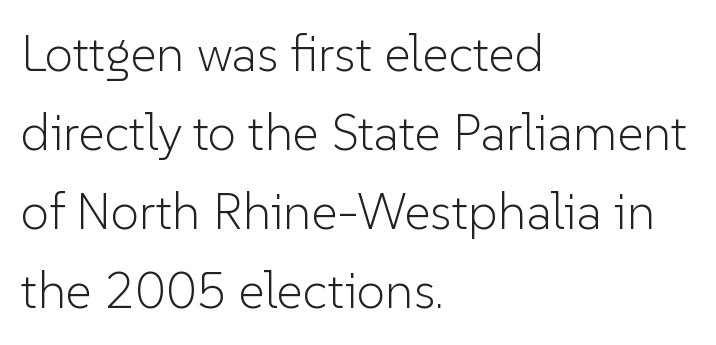
Q: Is the text bold? A: No.
Q: Is the text italic (slanted)? A: No, it is upright.
Q: Is the typeface a serif or a sans-serif typeface? A: Sans-serif.
Q: Is the text underlined? A: No.
Q: How is the paragraph aligned? A: Left-aligned.
Q: Is the spacing between letters normal or unusually wide? A: Normal.
Q: Is the spacing between lines tight, normal or loose? A: Normal.
Q: Width (condensed, normal, or wide)? A: Normal.
Q: Stroke contrast? A: Low.
Q: x-height? A: Medium.
Q: Monospaced? A: No.
